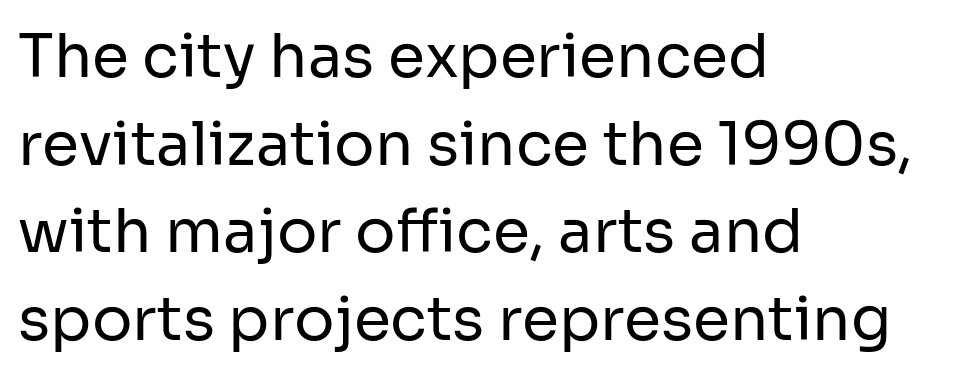
Any mark beneath the type? The region is blank. Ordinary non-slanted type is in use. Stroke terminals: plain, sans-serif. The weight tops out at a normal text grade. Every row of glyphs begins at an identical x-position on the left. The rendering uses a moderate line-height, typical for paragraphs.
